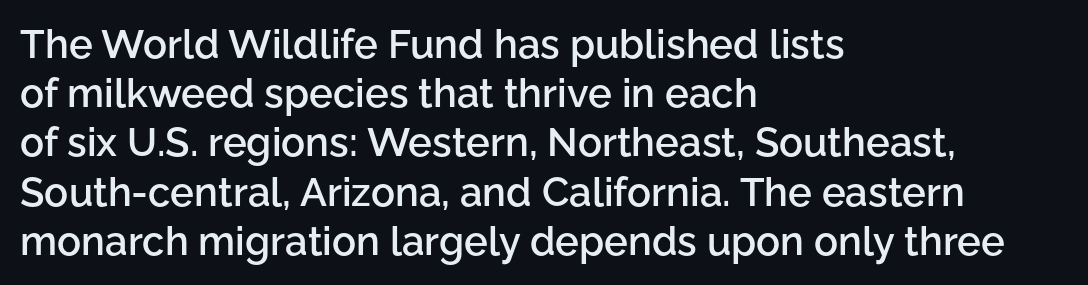
The image shows 40 px semibold sans-serif type, upright; set left-aligned, line spacing 1.23x, normal letter spacing, not underlined; low stroke contrast and a medium x-height.
